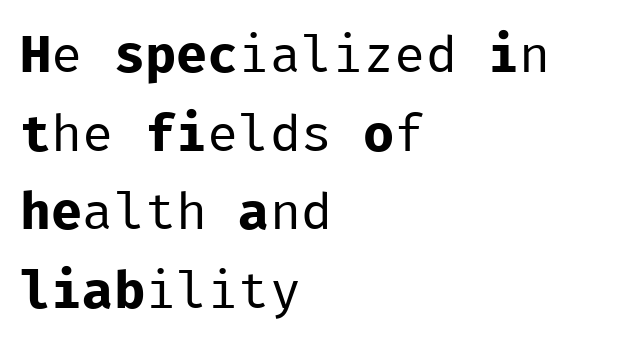
Q: Is the text bold? A: No.
Q: Is the text italic (slanted)? A: No, it is upright.
Q: Is the typeface a serif or a sans-serif typeface? A: Sans-serif.
Q: Is the text underlined? A: No.
Q: How is the paragraph aligned? A: Left-aligned.
Q: Is the spacing between letters normal or unusually wide? A: Normal.
Q: Is the spacing between lines tight, normal or loose? A: Normal.
Q: Width (condensed, normal, or wide)? A: Normal.
Q: Stroke contrast? A: Low.
Q: x-height? A: Medium.
Q: Monospaced? A: Yes.
